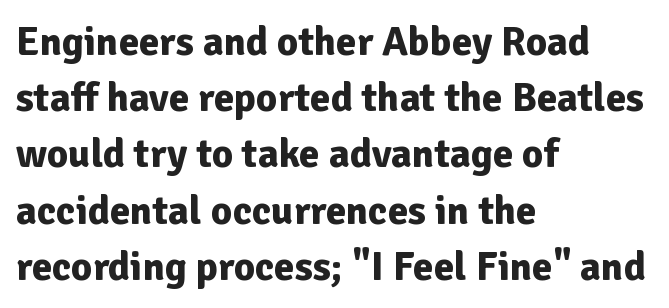
{"serif": "no", "italic": "no", "bold": "yes", "weight": "bold", "width": "normal", "stroke_contrast": "low", "x_height": "medium", "monospaced": "no", "underline": "no", "align": "left", "line_spacing": "normal", "line_spacing_ratio": 1.37, "letter_spacing": "normal", "letter_spacing_em": 0.0, "glyph_px": 41}
